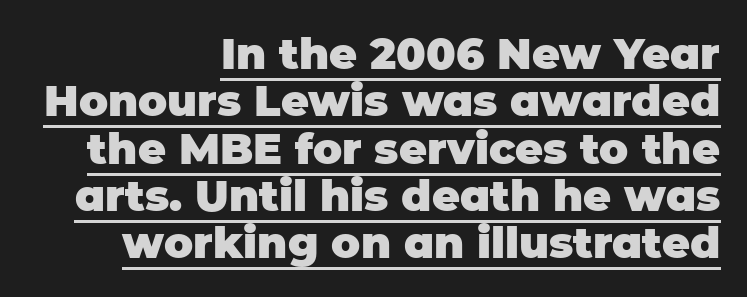
Rendered with straight, roman letterforms. The passage shown is typed in a proportional face where columns would drift. These lines stack with their right ends in a neat column. The sample's only ornament is a line tracing under the words.
